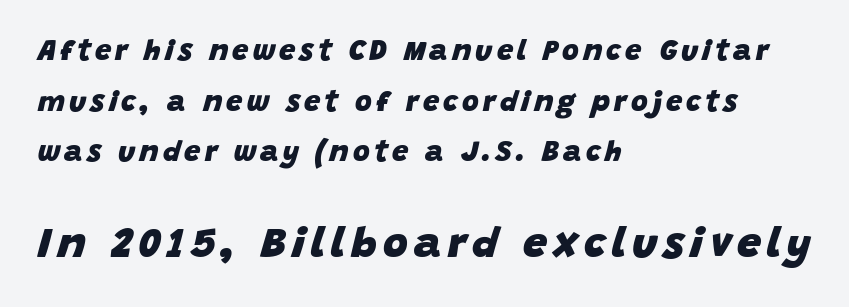
{"italic": "yes", "lean": "right", "slant_degrees": 15, "bold": "yes", "weight": "heavy", "width": "normal", "stroke_contrast": "low", "x_height": "large", "monospaced": "no", "underline": "no", "align": "left", "line_spacing_ratio": 1.75, "larger_block": "second", "size_ratio": 1.48, "glyph_px": 43}
